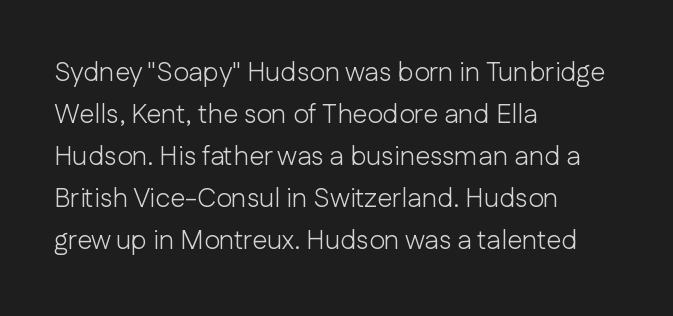
Q: Is the text bold? A: No.
Q: Is the text italic (slanted)? A: No, it is upright.
Q: Is the text underlined? A: No.
Q: How is the paragraph aligned? A: Left-aligned.
Q: Is the spacing between letters normal or unusually wide? A: Normal.
Q: Is the spacing between lines tight, normal or loose? A: Normal.
